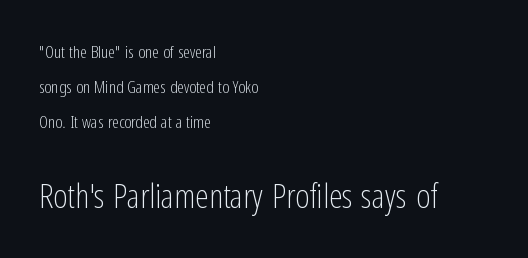
{"serif": "no", "italic": "no", "bold": "no", "weight": "light", "width": "condensed", "stroke_contrast": "low", "x_height": "medium", "monospaced": "no", "underline": "no", "align": "left", "line_spacing": "loose", "line_spacing_ratio": 2.06, "letter_spacing": "normal", "letter_spacing_em": 0.0, "larger_block": "second", "size_ratio": 2.0, "glyph_px": 34}
